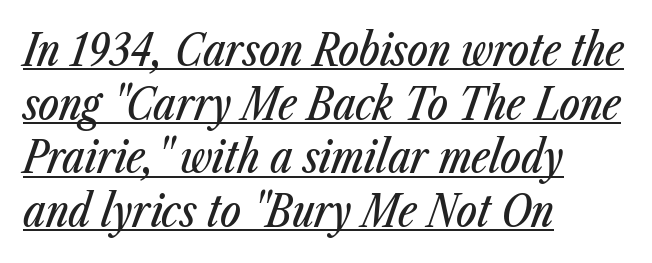
Q: Is the text italic (slanted)? A: Yes, it leans right by about 23 degrees.
Q: Is the text underlined? A: Yes.
Q: How is the paragraph aligned? A: Left-aligned.
Q: Is the spacing between letters normal or unusually wide? A: Normal.
Q: Width (condensed, normal, or wide)? A: Condensed.
Q: Stroke contrast? A: Low.
Q: x-height? A: Medium.
Q: Monospaced? A: No.
